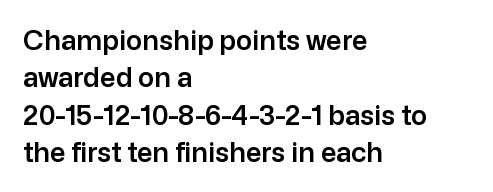
{"italic": "no", "underline": "no", "align": "left", "line_spacing": "normal", "line_spacing_ratio": 1.38, "letter_spacing": "normal", "letter_spacing_em": 0.0, "glyph_px": 27}
